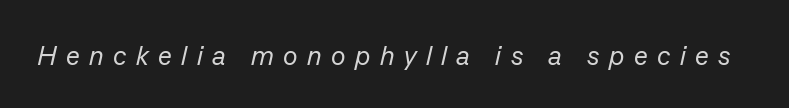
Q: Is the text bold? A: No.
Q: Is the text italic (slanted)? A: Yes, it leans right by about 13 degrees.
Q: Is the text underlined? A: No.
Q: Is the spacing between letters normal or unusually wide? A: Unusually wide.
